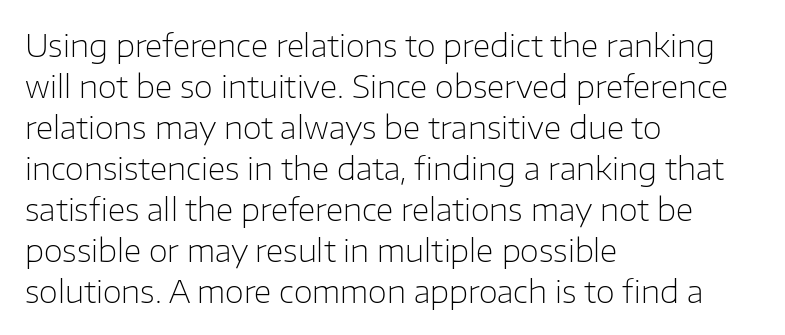
{"serif": "no", "italic": "no", "bold": "no", "weight": "light", "width": "normal", "stroke_contrast": "low", "x_height": "medium", "monospaced": "no", "underline": "no", "align": "left", "line_spacing": "normal", "line_spacing_ratio": 1.32, "letter_spacing": "normal", "letter_spacing_em": 0.0, "glyph_px": 31}
